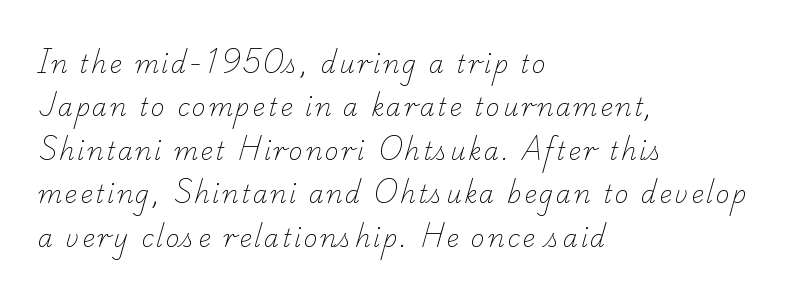
The image shows 24 px text type; set left-aligned, line spacing 1.81x, not underlined.
